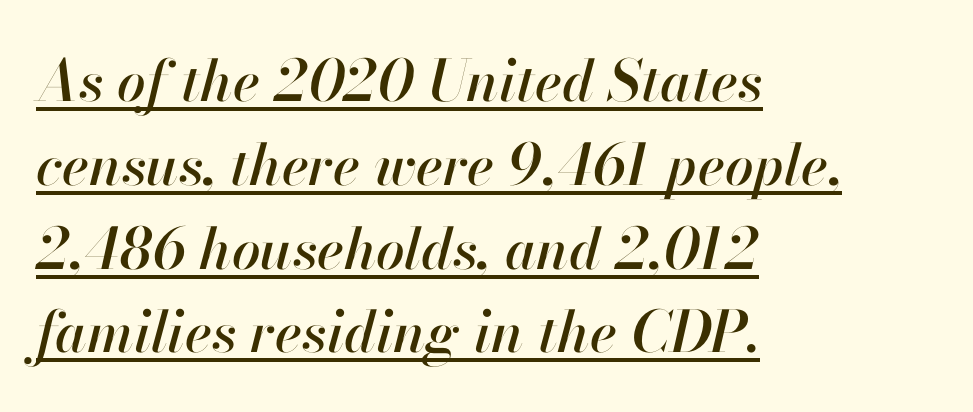
Character widths vary here, with narrow letters taking less room than wide ones. A normal amount of white space separates one row of letters from the next. The specimen reads as italic at a glance. The letters sit at their default tracking, neither squeezed nor spread. A student would call this left alignment; a typographer would say flush left, rag right. The glyphs are accompanied by a horizontal stroke just below them.
